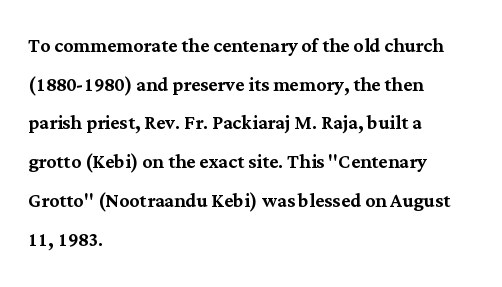
The image shows 25 px text type, upright; set left-aligned, normal line spacing (1.55x), normal letter spacing, not underlined.
